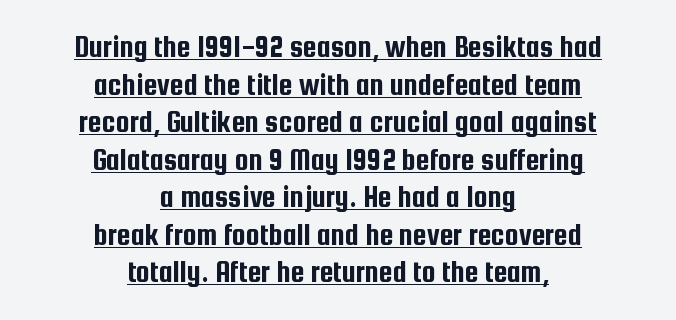
{"serif": "no", "italic": "no", "width": "condensed", "stroke_contrast": "low", "x_height": "medium", "monospaced": "no", "underline": "yes", "align": "center", "line_spacing_ratio": 1.21, "letter_spacing": "normal", "letter_spacing_em": 0.0, "glyph_px": 31}
